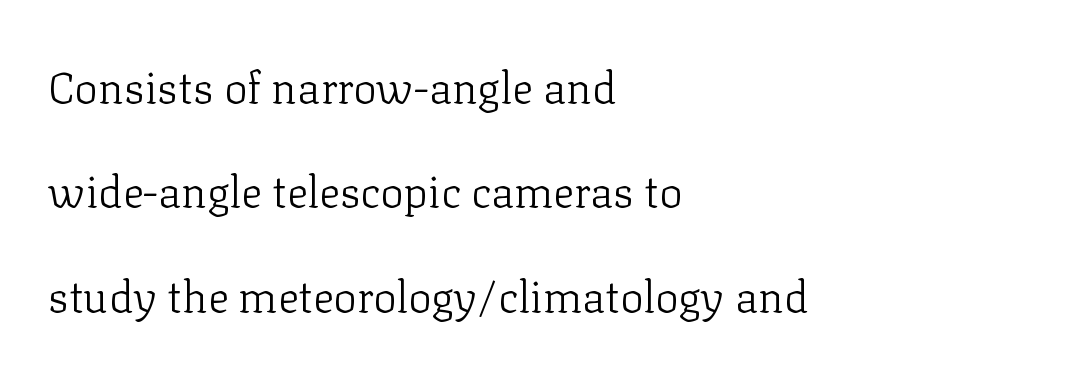
Q: Is the text bold? A: No.
Q: Is the text italic (slanted)? A: No, it is upright.
Q: Is the typeface a serif or a sans-serif typeface? A: Serif.
Q: Is the text underlined? A: No.
Q: How is the paragraph aligned? A: Left-aligned.
Q: Is the spacing between letters normal or unusually wide? A: Normal.
Q: Is the spacing between lines tight, normal or loose? A: Loose.
Q: Width (condensed, normal, or wide)? A: Normal.
Q: Stroke contrast? A: Low.
Q: x-height? A: Medium.
Q: Monospaced? A: No.
